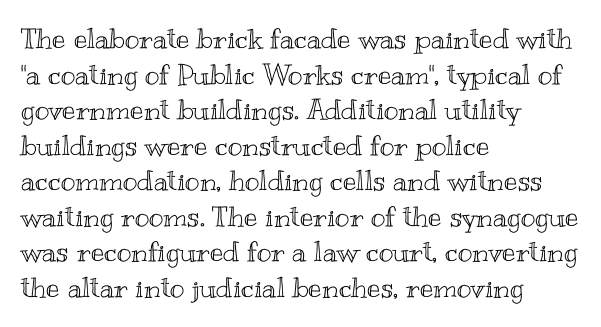
The paragraph has a hard left edge and a soft right edge. The leading is moderate, giving the passage an even texture. The passage shown is not underscored anywhere. A typesetter would call this proportional, since set widths differ per character.
